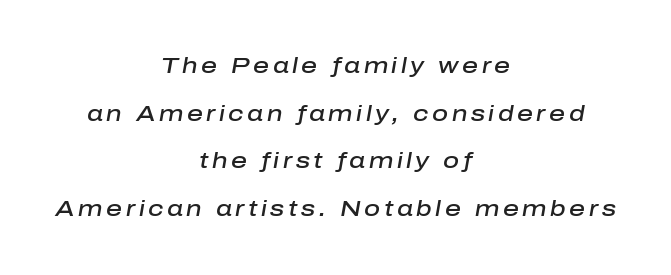
The image shows 22 px text type, italic (leaning right); set centered, loose line spacing (2.17x), not underlined.
